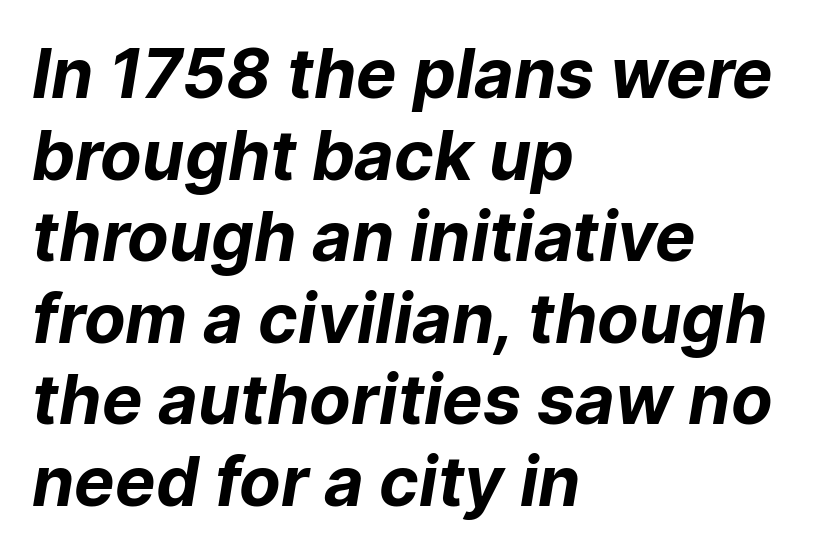
Q: Is the text bold? A: Yes.
Q: Is the typeface a serif or a sans-serif typeface? A: Sans-serif.
Q: Is the text underlined? A: No.
Q: How is the paragraph aligned? A: Left-aligned.
Q: Is the spacing between letters normal or unusually wide? A: Normal.
Q: Width (condensed, normal, or wide)? A: Normal.
Q: Stroke contrast? A: Low.
Q: x-height? A: Medium.
Q: Monospaced? A: No.
